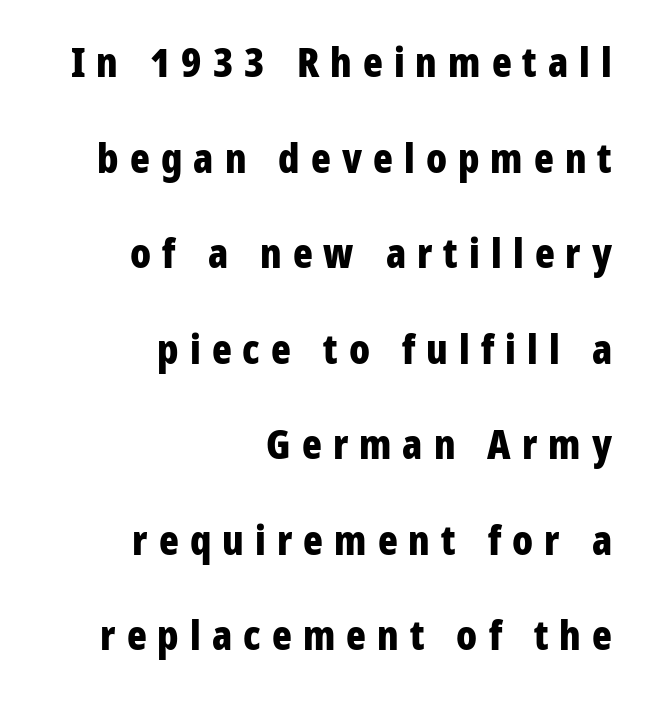
{"serif": "no", "italic": "no", "bold": "yes", "weight": "bold", "width": "condensed", "stroke_contrast": "low", "x_height": "medium", "monospaced": "no", "underline": "no", "align": "right", "line_spacing": "loose", "line_spacing_ratio": 2.33, "letter_spacing": "wide", "letter_spacing_em": 0.27, "glyph_px": 41}
